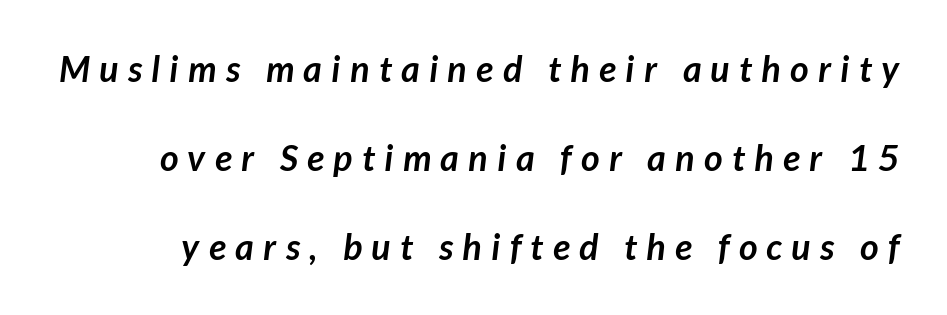
Q: Is the text bold? A: Yes.
Q: Is the typeface a serif or a sans-serif typeface? A: Sans-serif.
Q: Is the text underlined? A: No.
Q: Is the spacing between letters normal or unusually wide? A: Unusually wide.
Q: Is the spacing between lines tight, normal or loose? A: Loose.
Q: Width (condensed, normal, or wide)? A: Normal.
Q: Stroke contrast? A: Low.
Q: x-height? A: Medium.
Q: Monospaced? A: No.
